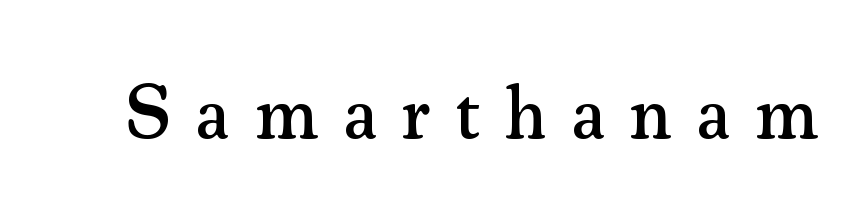
The image shows 77 px serif type, upright; set unusually wide letter spacing (+0.33 em), not underlined; medium stroke contrast and a small x-height.
